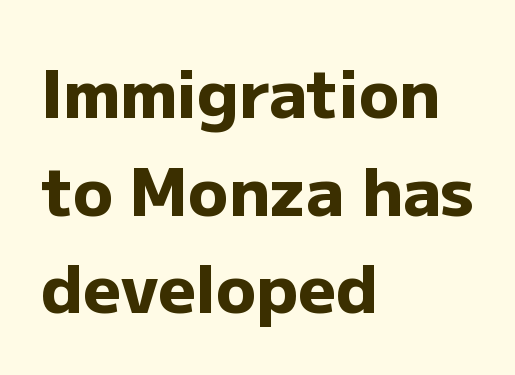
The image shows 66 px heavy sans-serif type, upright; set left-aligned, normal line spacing (1.48x), normal letter spacing, not underlined; low stroke contrast and a medium x-height.
